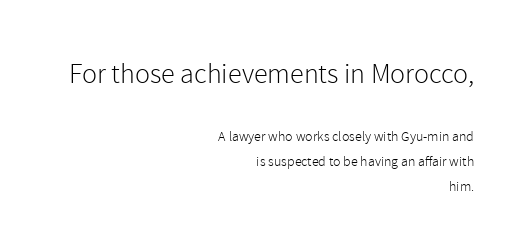
{"serif": "no", "italic": "no", "bold": "no", "weight": "light", "width": "normal", "x_height": "medium", "monospaced": "no", "underline": "no", "align": "right", "line_spacing_ratio": 1.78, "letter_spacing": "normal", "letter_spacing_em": 0.0, "larger_block": "first", "size_ratio": 2.0, "glyph_px": 28}
